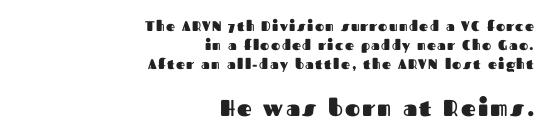
Glance below the letters and you will spot only blank space. Here the second block reads like a headline and the first like body copy. This block has exactly the height ordinary leading produces. Heft: maximum for text — a bold. The letters stand upright; this is a roman face. Visually the block forms a straight wall on the right and a jagged coastline on the left.
